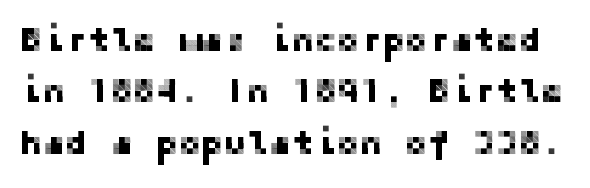
The image shows 34 px sans-serif type, upright; set normal line spacing (1.51x), normal letter spacing, not underlined; low stroke contrast and a medium x-height.
